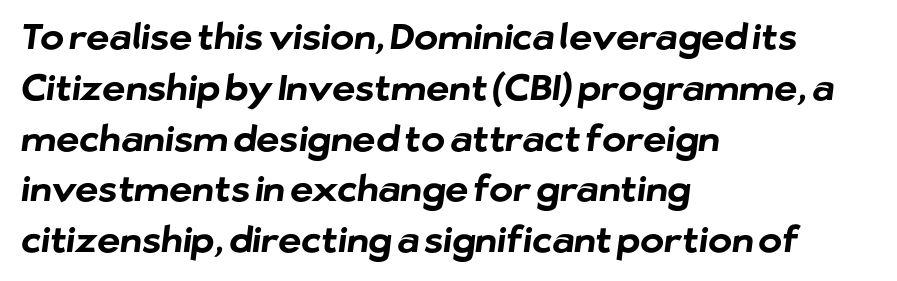
Q: Is the text bold? A: Yes.
Q: Is the typeface a serif or a sans-serif typeface? A: Sans-serif.
Q: Is the text underlined? A: No.
Q: How is the paragraph aligned? A: Left-aligned.
Q: Is the spacing between letters normal or unusually wide? A: Normal.
Q: Is the spacing between lines tight, normal or loose? A: Normal.
Q: Width (condensed, normal, or wide)? A: Normal.
Q: Stroke contrast? A: Low.
Q: x-height? A: Medium.
Q: Monospaced? A: No.
